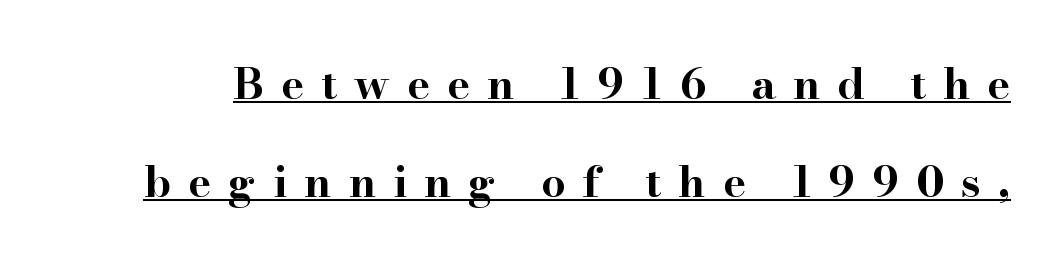
Letter spacing: wide. This sample uses a serif face. Rows of type keep a wide berth in the vertical direction. Caption: bold face, heavy strokes. A typesetter would call this proportional, since set widths differ per character. The words here are underlined.
